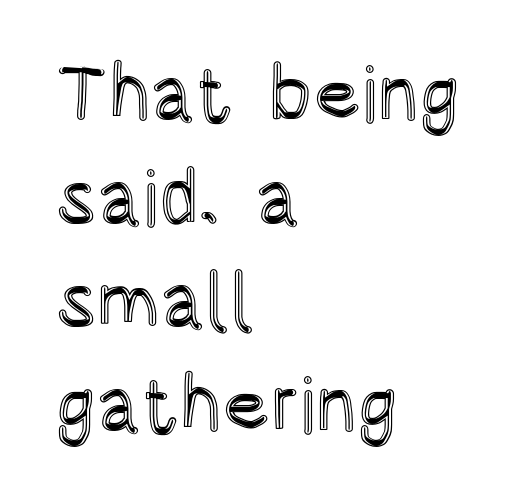
{"italic": "no", "width": "condensed", "x_height": "large", "monospaced": "no", "underline": "no", "align": "left", "line_spacing": "normal", "line_spacing_ratio": 1.33, "letter_spacing": "normal", "letter_spacing_em": 0.0, "glyph_px": 78}
